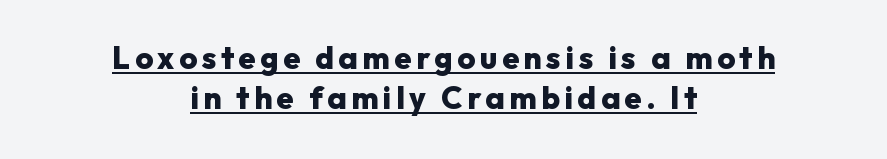
{"serif": "no", "italic": "no", "bold": "yes", "weight": "heavy", "width": "normal", "stroke_contrast": "low", "x_height": "medium", "monospaced": "no", "underline": "yes", "align": "center", "line_spacing": "normal", "line_spacing_ratio": 1.28, "glyph_px": 31}
